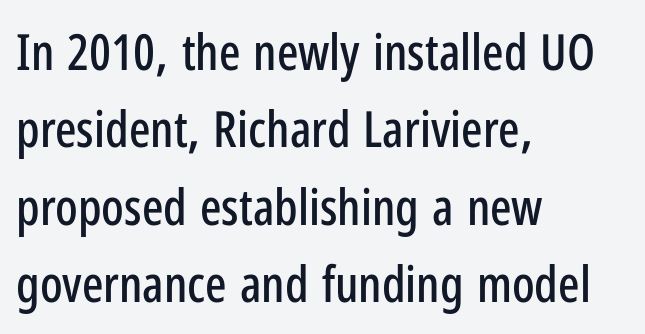
{"serif": "no", "italic": "no", "width": "condensed", "stroke_contrast": "low", "x_height": "medium", "monospaced": "no", "underline": "no", "align": "left", "line_spacing": "normal", "line_spacing_ratio": 1.55, "letter_spacing": "normal", "letter_spacing_em": 0.0, "glyph_px": 50}
